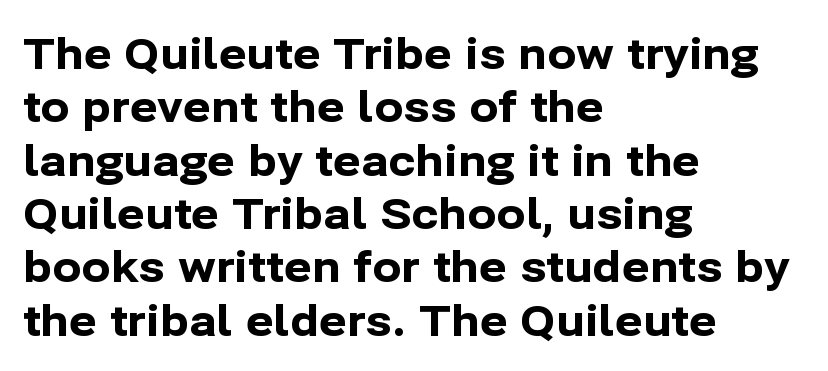
{"serif": "no", "italic": "no", "bold": "yes", "weight": "bold", "width": "normal", "stroke_contrast": "low", "x_height": "medium", "monospaced": "no", "underline": "no", "align": "left", "line_spacing_ratio": 1.24, "letter_spacing": "normal", "letter_spacing_em": 0.0, "glyph_px": 43}
